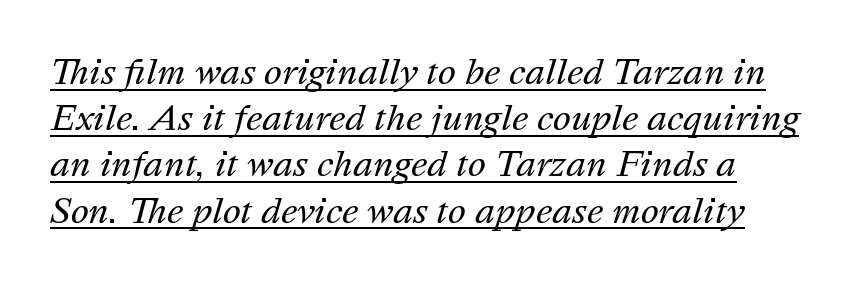
The image shows 34 px regular-weight type, italic (leaning right); set left-aligned, normal line spacing (1.36x), normal letter spacing, underlined; medium stroke contrast and a medium x-height.
